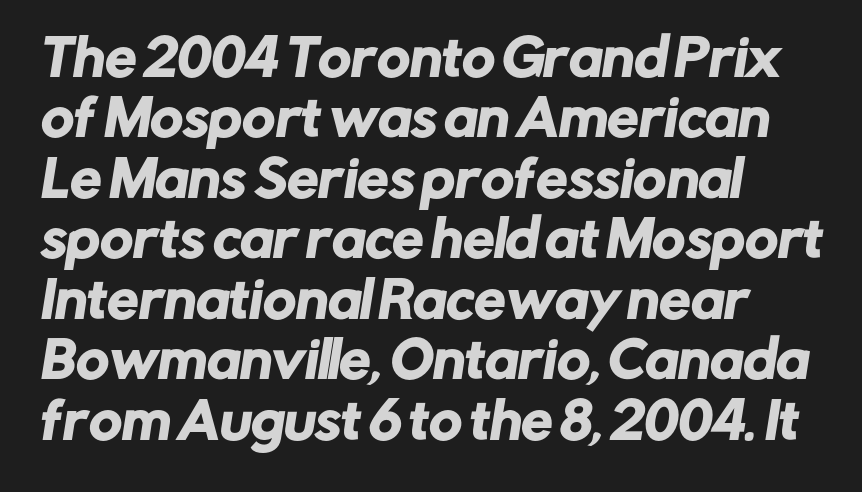
The image shows 50 px sans-serif type; set left-aligned, line spacing 1.21x, normal letter spacing, not underlined; low stroke contrast and a medium x-height.
